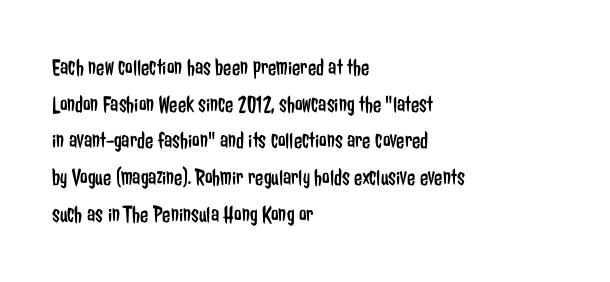
{"italic": "no", "bold": "no", "underline": "no", "align": "left", "line_spacing": "normal", "line_spacing_ratio": 1.53, "letter_spacing": "normal", "letter_spacing_em": 0.0, "glyph_px": 24}
